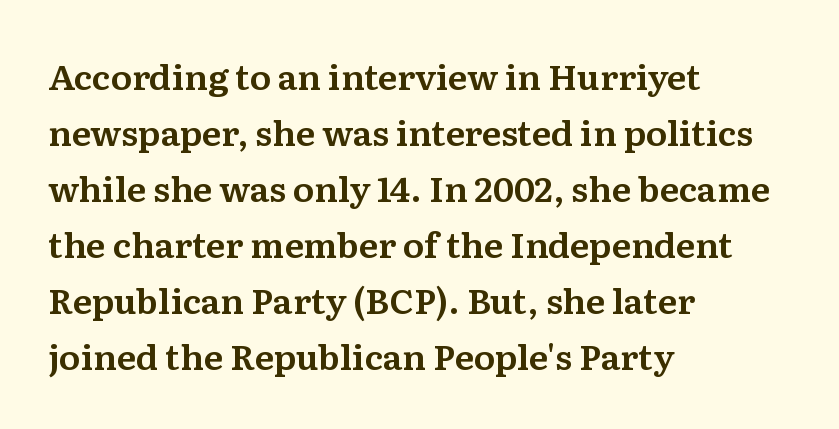
The image shows 35 px serif type, upright; set left-aligned, normal line spacing (1.6x), normal letter spacing, not underlined; medium stroke contrast and a medium x-height.
